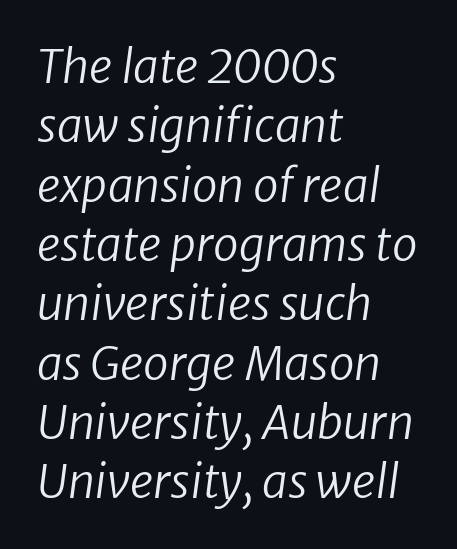
Q: Is the text bold? A: No.
Q: Is the text italic (slanted)? A: Yes, it leans right by about 8 degrees.
Q: Is the text underlined? A: No.
Q: How is the paragraph aligned? A: Left-aligned.
Q: Is the spacing between letters normal or unusually wide? A: Normal.
Q: Is the spacing between lines tight, normal or loose? A: Normal.
Q: Width (condensed, normal, or wide)? A: Normal.
Q: Stroke contrast? A: Low.
Q: x-height? A: Medium.
Q: Monospaced? A: No.
